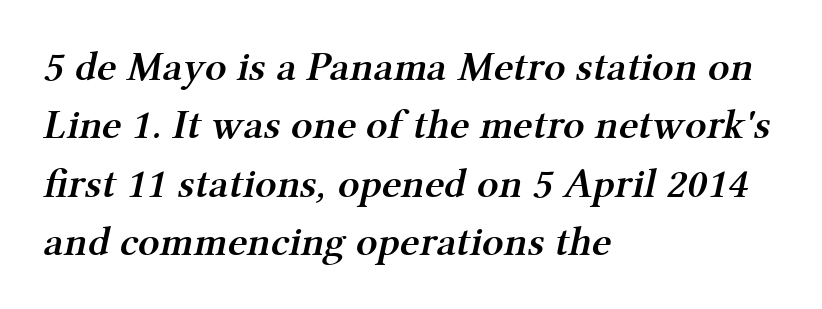
The rendering uses natural spacing where letterforms have individual widths. Check where the strokes stop: tiny serifs finish them off. Leading: standard. Any mark beneath the type? The region is blank.
